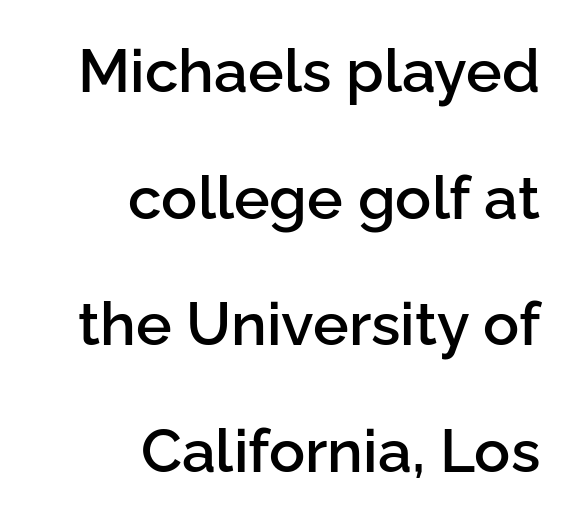
{"serif": "no", "italic": "no", "bold": "semi", "weight": "semibold", "width": "normal", "stroke_contrast": "low", "x_height": "medium", "monospaced": "no", "underline": "no", "align": "right", "line_spacing": "loose", "line_spacing_ratio": 2.11, "letter_spacing": "normal", "letter_spacing_em": 0.0, "glyph_px": 60}
